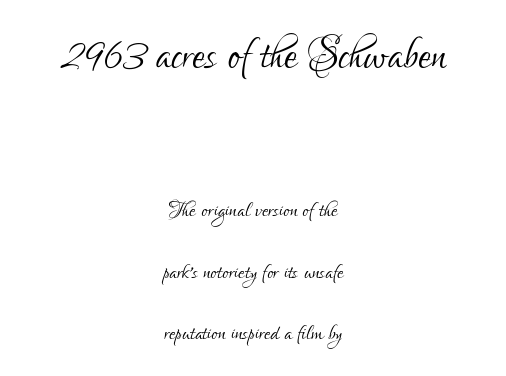
The image shows 58 px light, condensed sans-serif type; set centered, loose line spacing (2.13x), normal letter spacing, not underlined; the first (top) block is 2.0x larger; low stroke contrast and a small x-height.
